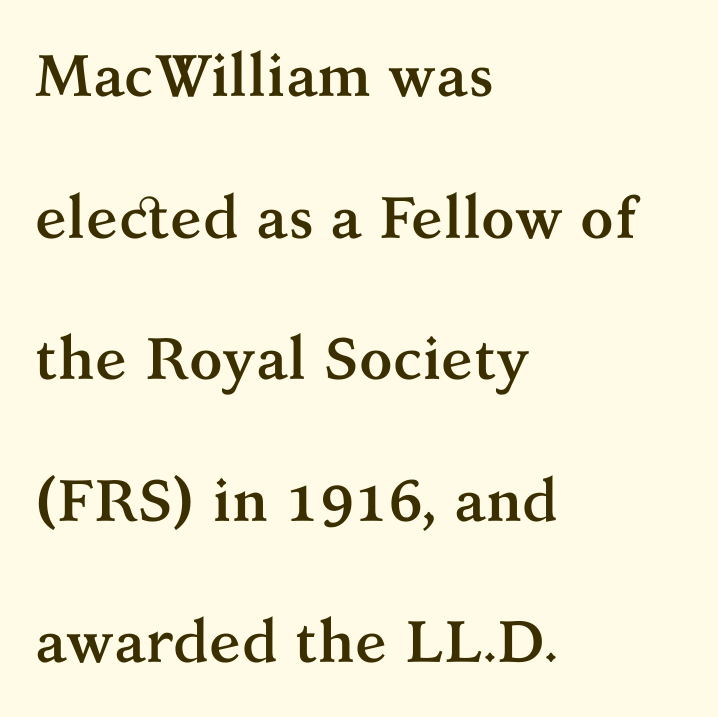
The image shows 59 px semibold serif type, upright; set left-aligned, loose line spacing (2.4x), normal letter spacing, not underlined; medium stroke contrast and a medium x-height.
